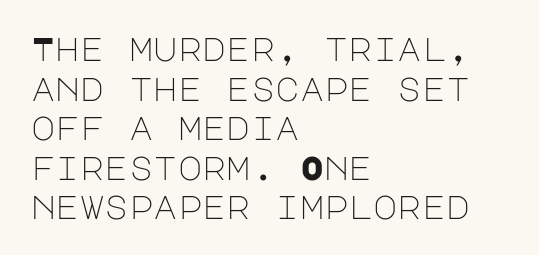
Line beginnings align vertically; line endings do not. Weight: not bold — regular or lighter. Here the glyphs are tracked normally, forming tight word shapes. The specimen reads as upright at a glance. The baseline area is clear.
